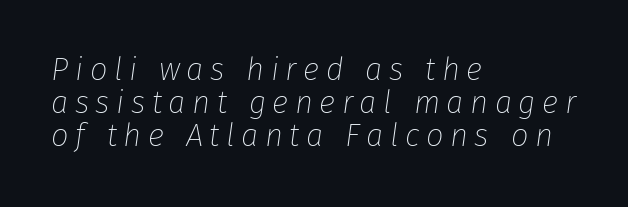
Q: Is the text bold? A: No.
Q: Is the text italic (slanted)? A: Yes, it leans right by about 8 degrees.
Q: Is the text underlined? A: No.
Q: How is the paragraph aligned? A: Left-aligned.
Q: Is the spacing between letters normal or unusually wide? A: Unusually wide.
Q: Is the spacing between lines tight, normal or loose? A: Tight.
Q: Width (condensed, normal, or wide)? A: Normal.
Q: Stroke contrast? A: Low.
Q: x-height? A: Medium.
Q: Monospaced? A: No.
